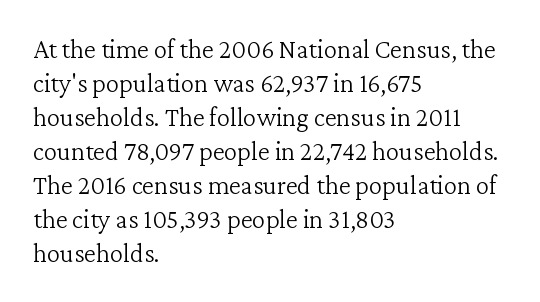
Q: Is the text bold? A: No.
Q: Is the text italic (slanted)? A: No, it is upright.
Q: Is the text underlined? A: No.
Q: How is the paragraph aligned? A: Left-aligned.
Q: Is the spacing between letters normal or unusually wide? A: Normal.
Q: Is the spacing between lines tight, normal or loose? A: Normal.
